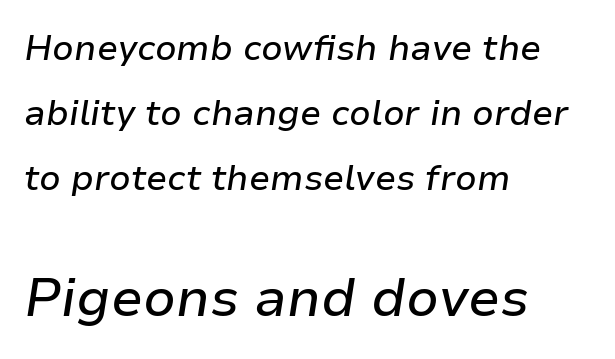
The image shows 53 px text type, italic (leaning right); set left-aligned, line spacing 1.86x, normal letter spacing, not underlined; the second (bottom) block is 1.51x larger; low stroke contrast and a medium x-height.
